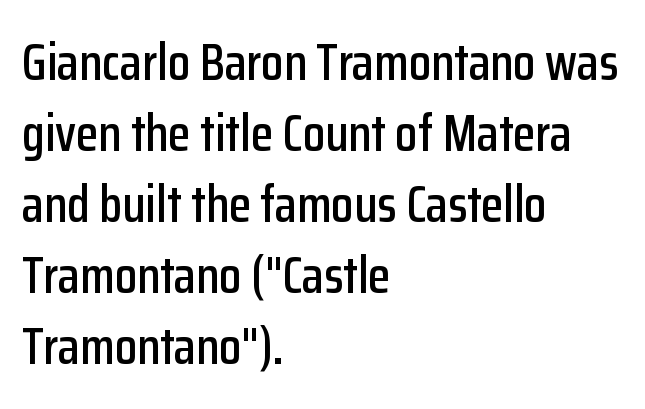
Q: Is the text italic (slanted)? A: No, it is upright.
Q: Is the typeface a serif or a sans-serif typeface? A: Sans-serif.
Q: Is the text underlined? A: No.
Q: How is the paragraph aligned? A: Left-aligned.
Q: Is the spacing between letters normal or unusually wide? A: Normal.
Q: Is the spacing between lines tight, normal or loose? A: Normal.
Q: Width (condensed, normal, or wide)? A: Condensed.
Q: Stroke contrast? A: Low.
Q: x-height? A: Medium.
Q: Monospaced? A: No.
